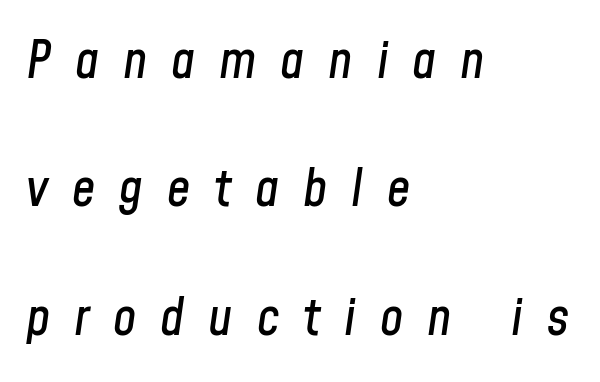
In terms of leading, this rendering errs on the spacious side. The horizontal fit of the characters is loose and conspicuously gappy. The gap between lines stays unmarked. The letters advance in unequal steps, a hallmark of proportional type.
